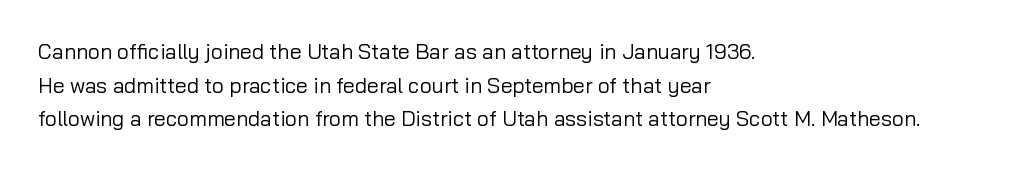
{"italic": "no", "bold": "no", "underline": "no", "align": "left", "line_spacing": "normal", "line_spacing_ratio": 1.6, "letter_spacing": "normal", "letter_spacing_em": 0.0, "glyph_px": 21}
